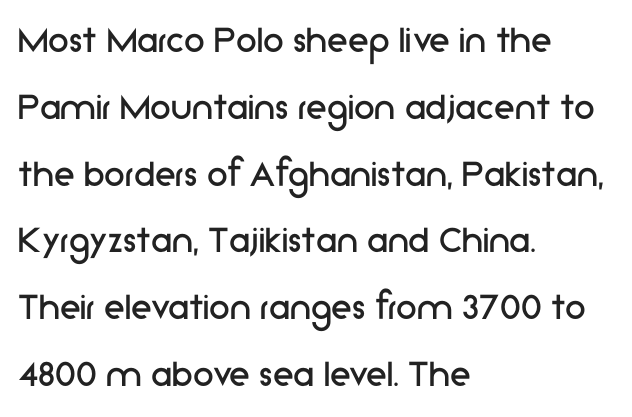
Are there feet on the stems? There aren't — it's a sans. The rendering anchors every line to the left-hand side. Default kerning and tracking; the words read as compact shapes. The baseline area is clear. The face used here is proportionally spaced, like ordinary book or web type.
